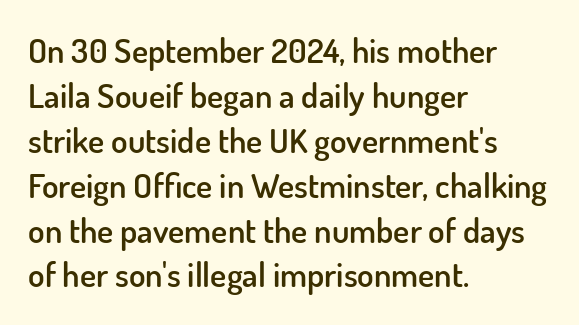
The image shows 34 px semibold sans-serif type, upright; set left-aligned, normal line spacing (1.32x), normal letter spacing, not underlined; low stroke contrast and a small x-height.
